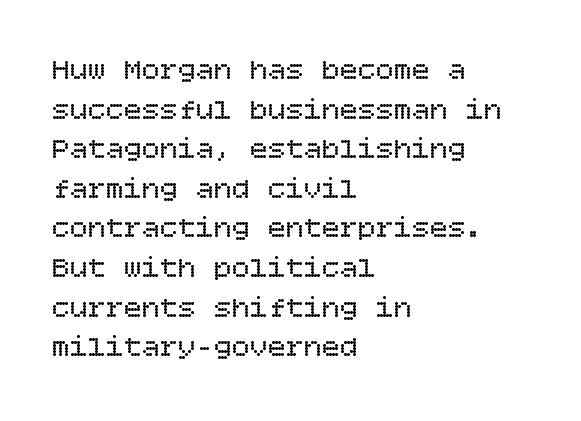
Q: Is the text bold? A: No.
Q: Is the text italic (slanted)? A: No, it is upright.
Q: Is the text underlined? A: No.
Q: How is the paragraph aligned? A: Left-aligned.
Q: Is the spacing between letters normal or unusually wide? A: Normal.
Q: Is the spacing between lines tight, normal or loose? A: Normal.
Q: Width (condensed, normal, or wide)? A: Normal.
Q: Stroke contrast? A: Low.
Q: x-height? A: Large.
